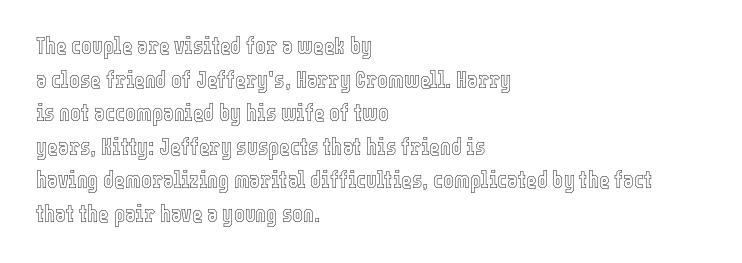
The image shows 23 px text type, upright; set left-aligned, normal line spacing (1.46x), normal letter spacing, not underlined.
